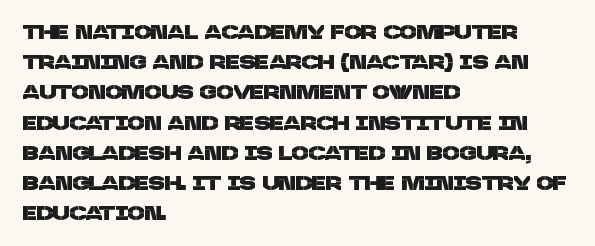
Q: Is the text underlined? A: No.
Q: How is the paragraph aligned? A: Left-aligned.
Q: Is the spacing between letters normal or unusually wide? A: Normal.
Q: Is the spacing between lines tight, normal or loose? A: Normal.
